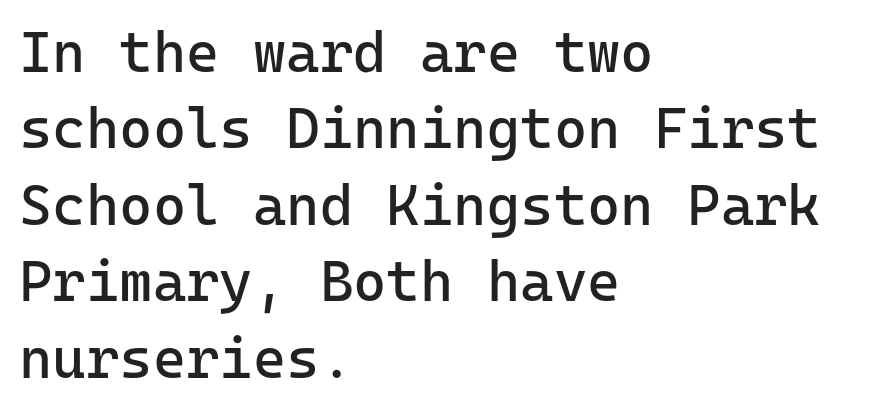
{"serif": "no", "italic": "no", "bold": "no", "weight": "regular", "width": "normal", "stroke_contrast": "low", "x_height": "medium", "underline": "no", "align": "left", "line_spacing": "normal", "line_spacing_ratio": 1.34, "letter_spacing": "normal", "letter_spacing_em": 0.0, "glyph_px": 57}
